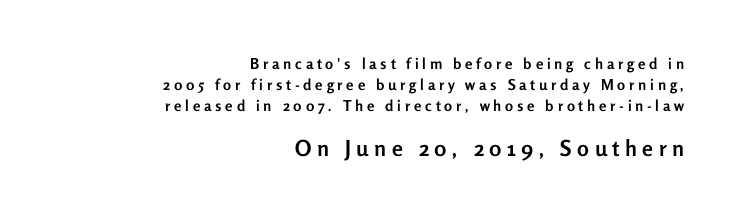
{"italic": "no", "bold": "yes", "underline": "no", "align": "right", "line_spacing": "normal", "line_spacing_ratio": 1.39, "letter_spacing": "wide", "letter_spacing_em": 0.25, "larger_block": "second", "size_ratio": 1.47, "glyph_px": 22}
